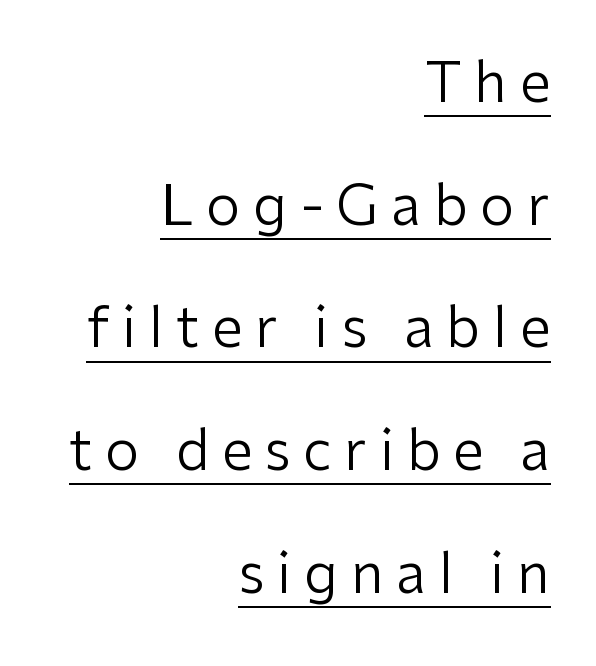
The image shows 55 px regular-weight sans-serif type, upright; set right-aligned, loose line spacing (2.23x), unusually wide letter spacing (+0.23 em), underlined; low stroke contrast and a medium x-height.
